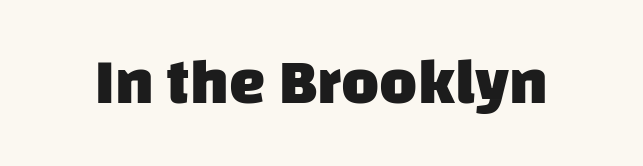
Q: Is the text bold? A: Yes.
Q: Is the typeface a serif or a sans-serif typeface? A: Sans-serif.
Q: Is the text underlined? A: No.
Q: Is the spacing between letters normal or unusually wide? A: Normal.
Q: Width (condensed, normal, or wide)? A: Normal.
Q: Stroke contrast? A: Low.
Q: x-height? A: Large.
Q: Monospaced? A: No.
